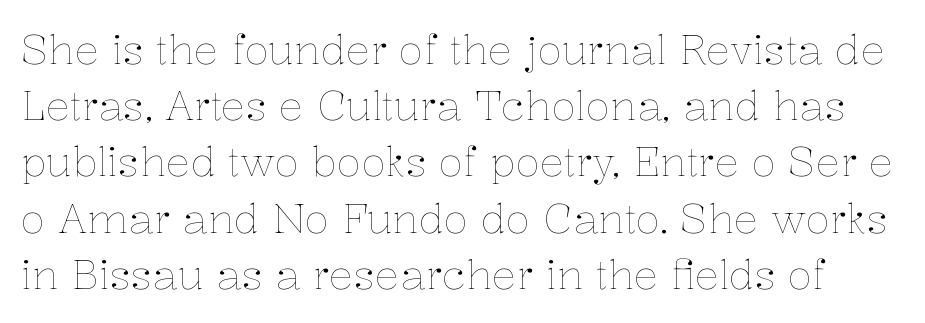
Q: Is the text bold? A: No.
Q: Is the text italic (slanted)? A: No, it is upright.
Q: Is the text underlined? A: No.
Q: Is the spacing between letters normal or unusually wide? A: Normal.
Q: Is the spacing between lines tight, normal or loose? A: Normal.
Q: Width (condensed, normal, or wide)? A: Normal.
Q: Stroke contrast? A: Low.
Q: x-height? A: Medium.
Q: Monospaced? A: No.
